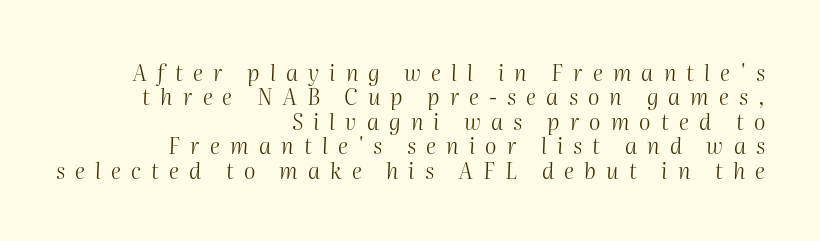
The image shows 22 px text type, italic (leaning right); set right-aligned, tight line spacing (1.11x), unusually wide letter spacing (+0.46 em), not underlined.
